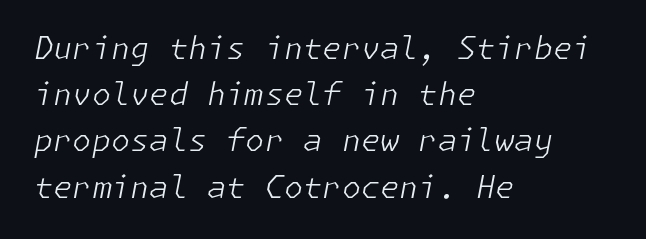
{"italic": "yes", "lean": "right", "slant_degrees": 11, "bold": "no", "weight": "light", "width": "normal", "stroke_contrast": "low", "x_height": "medium", "underline": "no", "align": "left", "line_spacing": "normal", "line_spacing_ratio": 1.49, "letter_spacing": "normal", "letter_spacing_em": 0.0, "glyph_px": 31}
